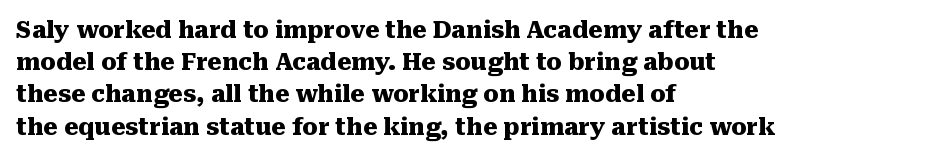
{"italic": "no", "bold": "yes", "underline": "no", "align": "left", "line_spacing": "normal", "line_spacing_ratio": 1.4, "letter_spacing": "normal", "letter_spacing_em": 0.0, "glyph_px": 23}
